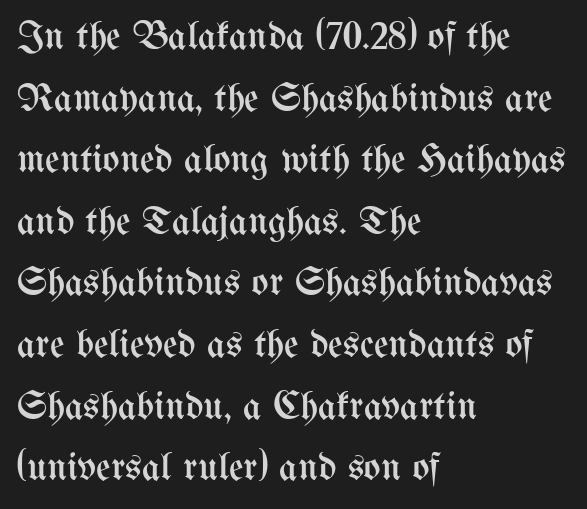
{"italic": "no", "bold": "no", "weight": "regular", "width": "condensed", "stroke_contrast": "medium", "x_height": "medium", "monospaced": "no", "underline": "no", "align": "left", "line_spacing": "normal", "line_spacing_ratio": 1.54, "letter_spacing": "normal", "letter_spacing_em": 0.0, "glyph_px": 40}
